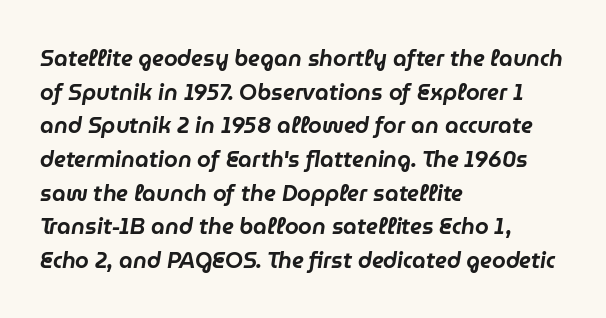
Q: Is the text italic (slanted)? A: Yes, it leans right by about 9 degrees.
Q: Is the text underlined? A: No.
Q: How is the paragraph aligned? A: Left-aligned.
Q: Is the spacing between letters normal or unusually wide? A: Normal.
Q: Is the spacing between lines tight, normal or loose? A: Normal.
